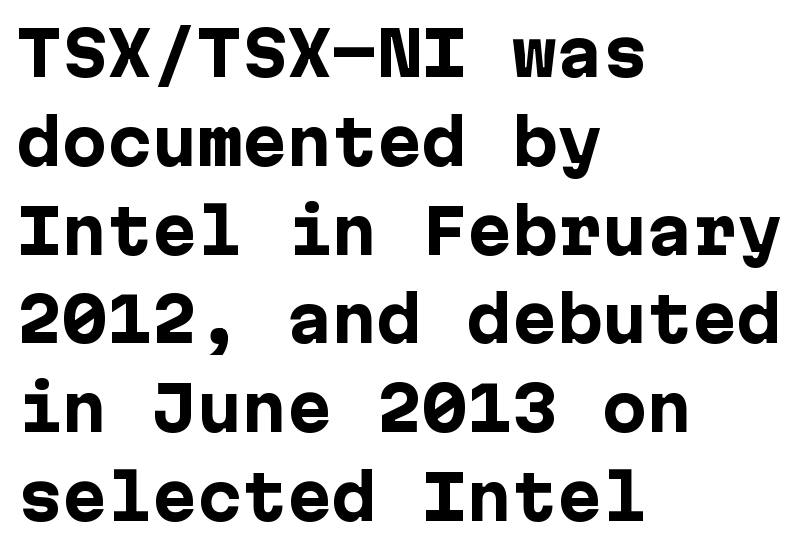
Q: Is the text bold? A: Yes.
Q: Is the text italic (slanted)? A: No, it is upright.
Q: Is the typeface a serif or a sans-serif typeface? A: Sans-serif.
Q: Is the text underlined? A: No.
Q: How is the paragraph aligned? A: Left-aligned.
Q: Is the spacing between letters normal or unusually wide? A: Normal.
Q: Is the spacing between lines tight, normal or loose? A: Normal.
Q: Width (condensed, normal, or wide)? A: Normal.
Q: Stroke contrast? A: Low.
Q: x-height? A: Medium.
